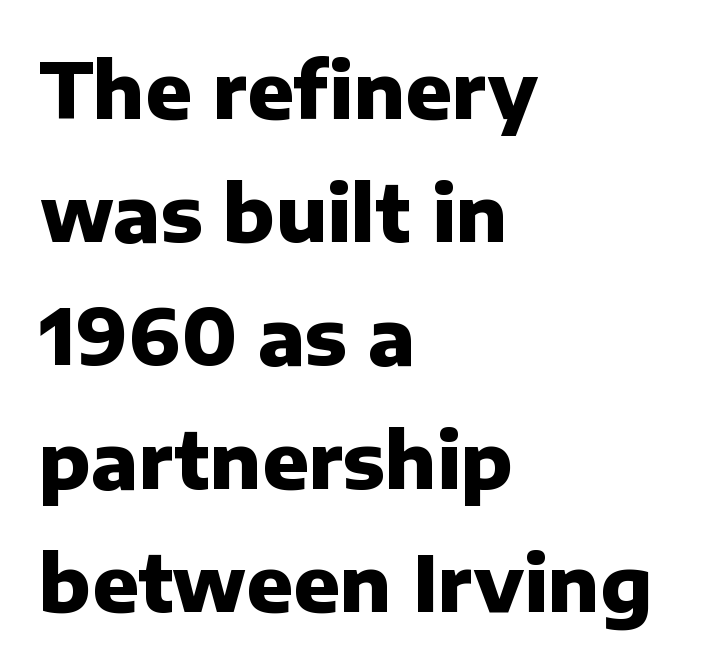
{"serif": "no", "italic": "no", "bold": "yes", "weight": "heavy", "width": "normal", "stroke_contrast": "low", "x_height": "medium", "monospaced": "no", "underline": "no", "align": "left", "line_spacing": "normal", "line_spacing_ratio": 1.6, "letter_spacing": "normal", "letter_spacing_em": 0.0, "glyph_px": 77}
